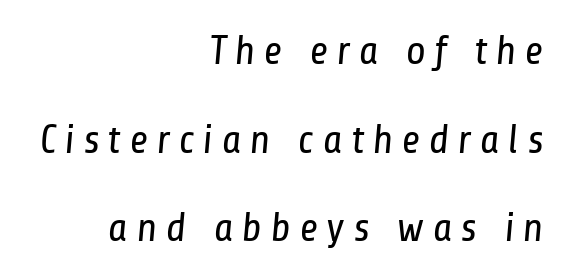
The image shows 41 px regular-weight, condensed sans-serif type; set right-aligned, loose line spacing (2.16x), unusually wide letter spacing (+0.2 em), not underlined; low stroke contrast and a medium x-height.
